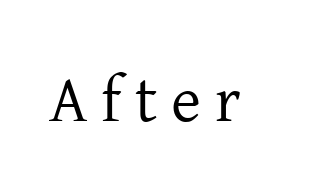
Q: Is the text bold? A: No.
Q: Is the text italic (slanted)? A: No, it is upright.
Q: Is the typeface a serif or a sans-serif typeface? A: Serif.
Q: Is the text underlined? A: No.
Q: Is the spacing between letters normal or unusually wide? A: Unusually wide.
Q: Width (condensed, normal, or wide)? A: Normal.
Q: Stroke contrast? A: Low.
Q: x-height? A: Medium.
Q: Monospaced? A: No.
